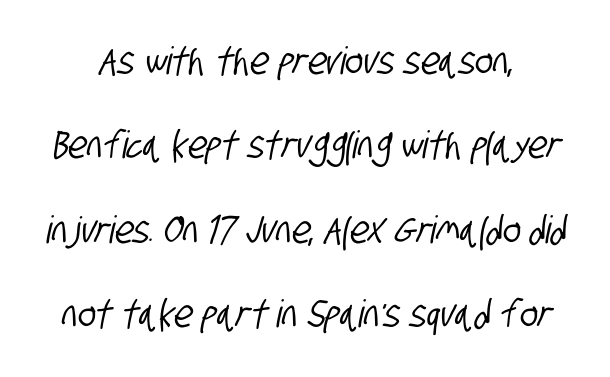
The image shows 38 px condensed sans-serif type; set loose line spacing (2.22x), normal letter spacing, not underlined; low stroke contrast and a large x-height.
